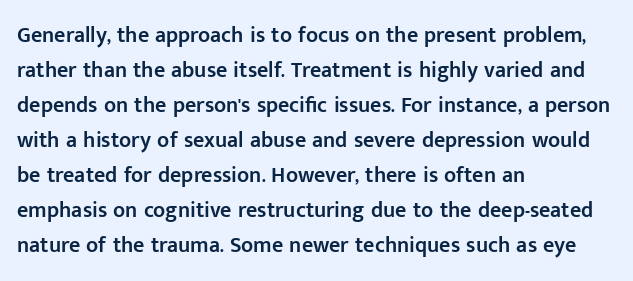
Q: Is the text bold? A: Semi-bold.
Q: Is the text italic (slanted)? A: No, it is upright.
Q: Is the text underlined? A: No.
Q: How is the paragraph aligned? A: Left-aligned.
Q: Is the spacing between letters normal or unusually wide? A: Normal.
Q: Is the spacing between lines tight, normal or loose? A: Normal.
